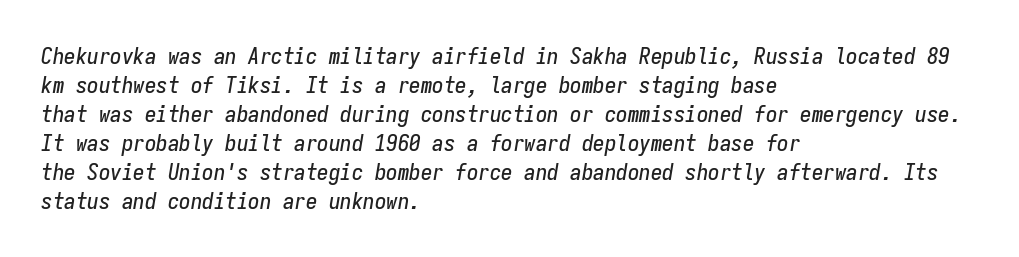
Type without underlining. How would I describe the line gaps? Plain and ordinary. Caption: standard tracking, unaltered. Quick note: italic.
